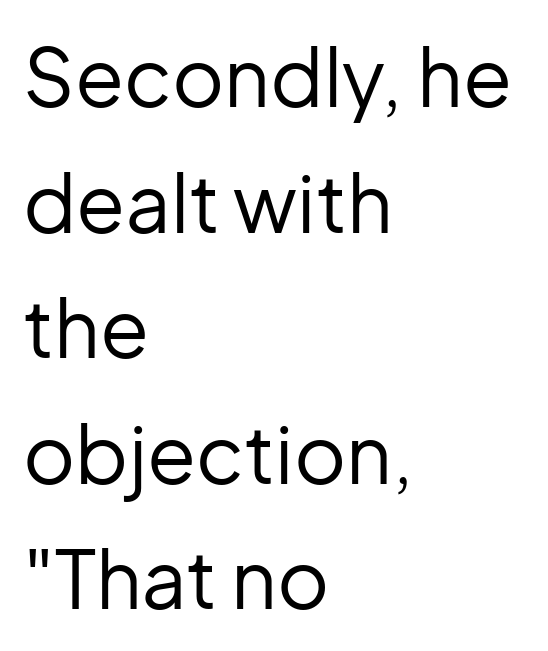
The image shows 80 px regular-weight sans-serif type, upright; set left-aligned, normal line spacing (1.57x), normal letter spacing, not underlined; low stroke contrast and a medium x-height.
